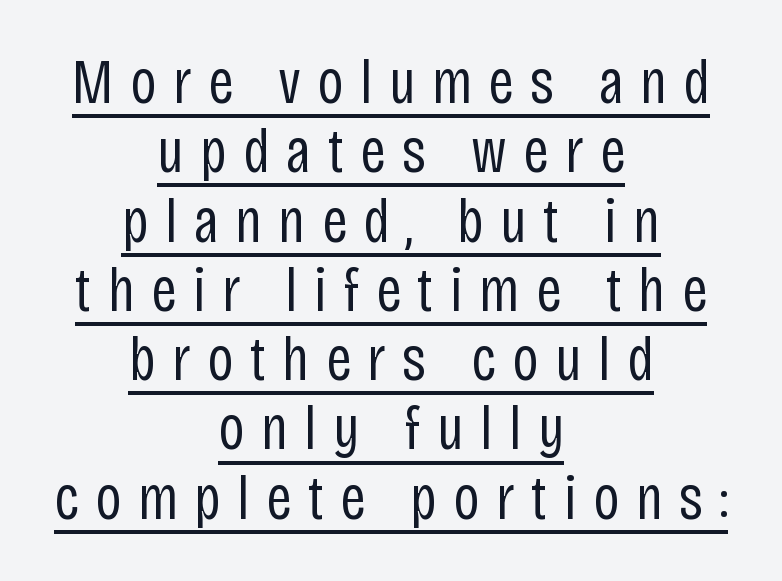
{"serif": "no", "italic": "no", "bold": "no", "weight": "regular", "width": "condensed", "stroke_contrast": "low", "x_height": "large", "monospaced": "no", "underline": "yes", "align": "center", "line_spacing": "tight", "line_spacing_ratio": 1.1, "letter_spacing": "wide", "letter_spacing_em": 0.26, "glyph_px": 63}
